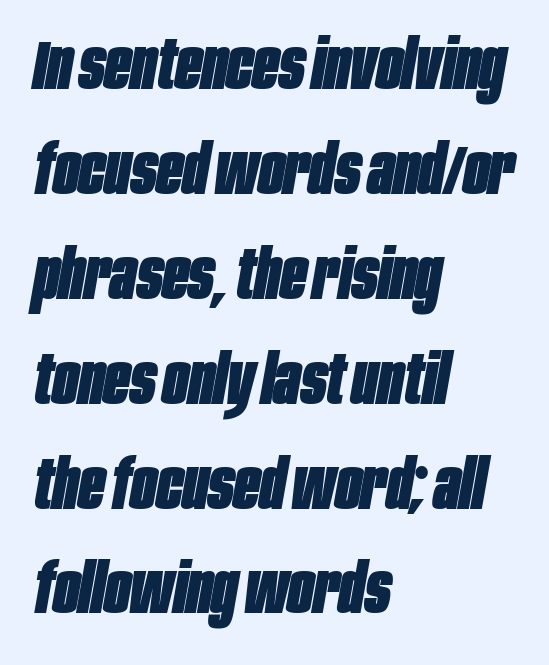
The passage shown has conventional tracking throughout. Rendered with sloped, italic letterforms. The baseline area is clear. Do the characters align in a grid? No, the font is proportional.
